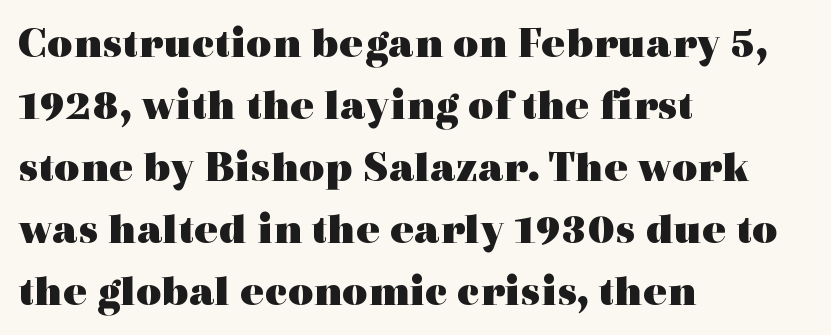
The image shows 44 px heavy, wide serif type, upright; set left-aligned, normal line spacing (1.41x), normal letter spacing, not underlined; a medium x-height.
